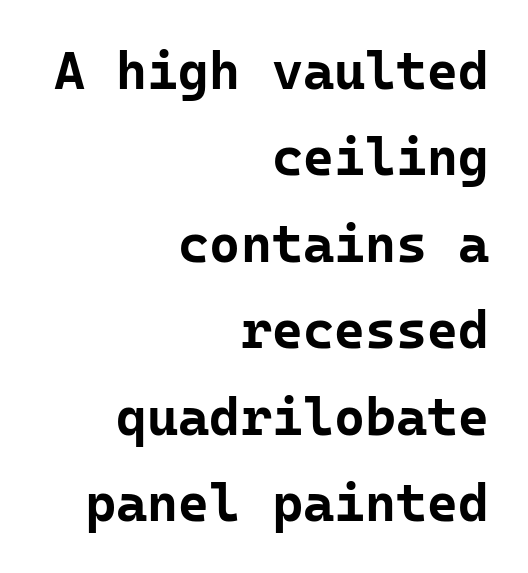
{"serif": "no", "italic": "no", "bold": "yes", "weight": "bold", "width": "normal", "stroke_contrast": "low", "x_height": "medium", "monospaced": "yes", "underline": "no", "align": "right", "line_spacing": "normal", "line_spacing_ratio": 1.63, "letter_spacing": "normal", "letter_spacing_em": 0.0, "glyph_px": 53}
